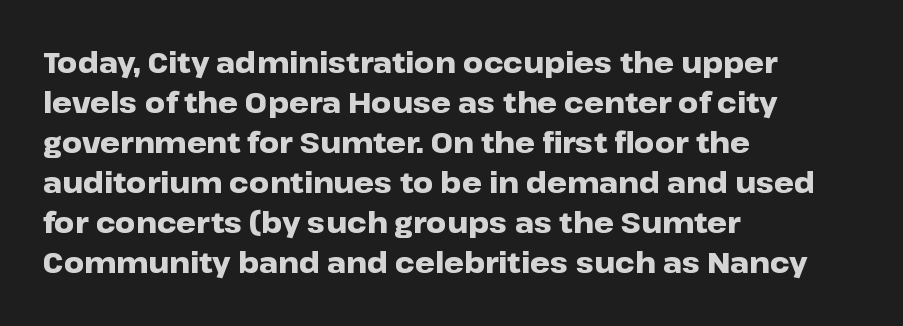
The letters stand straight up with perfectly vertical stems. The horizontal fit of the characters is conventional and even. The strip under each line holds only bare page. The designer left line spacing at the default. How heavy is the stroke? Heavy — this is a bold.
